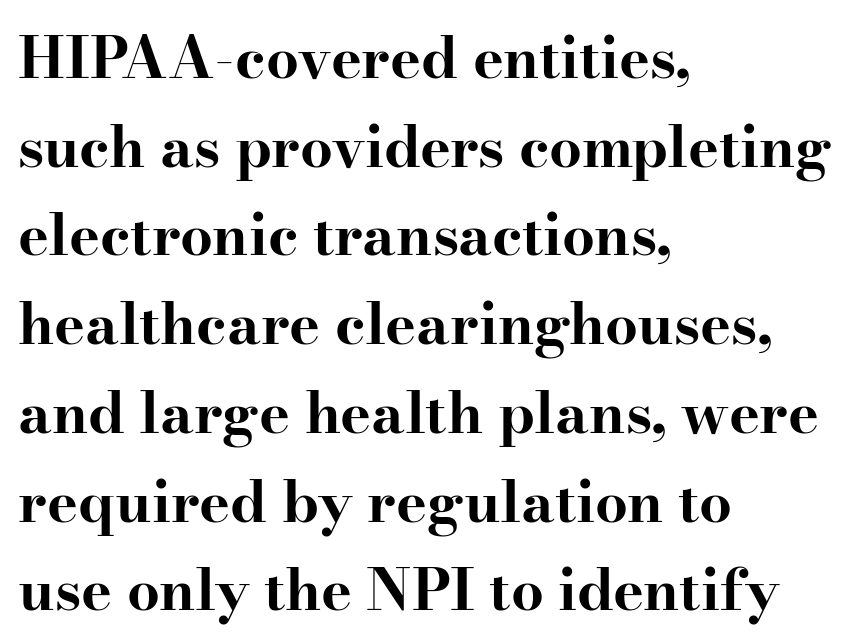
Compared with typical paragraphs, the rows here are spaced about the same. Unlike a clean sans, this face finishes its strokes with serifs. The line texture is even and compact thanks to regular tracking. Italic: no, the glyphs are upright roman. Every letter is thick-stroked: bold, no question.
